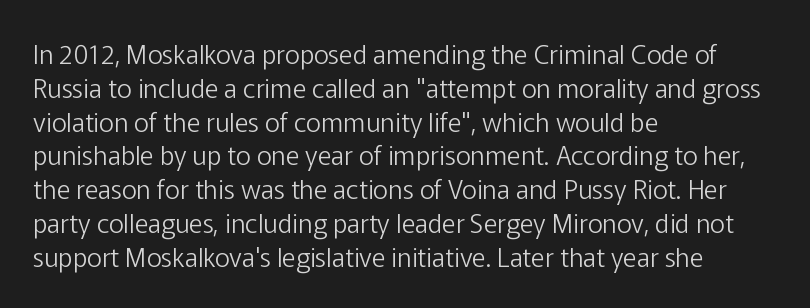
The image shows 26 px text type, upright; set left-aligned, normal line spacing (1.3x), normal letter spacing, not underlined.
